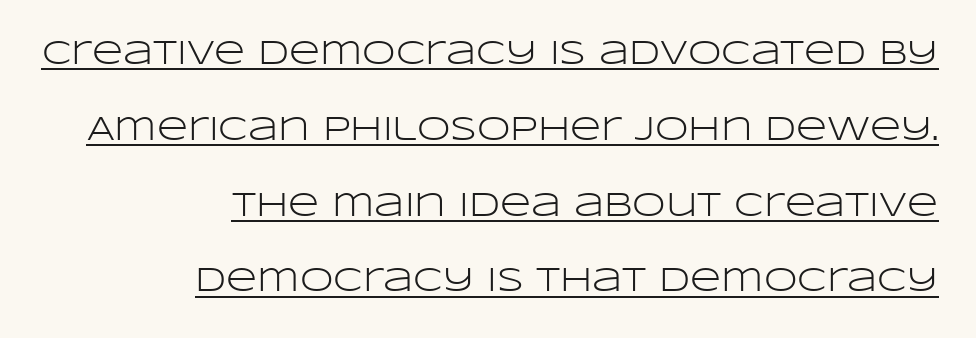
The image shows 34 px light, wide sans-serif type, upright; set right-aligned, loose line spacing (2.23x), normal letter spacing, underlined; low stroke contrast and a large x-height.
